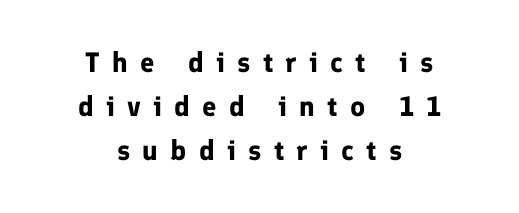
Both edges are ragged and mirror each other, which tells us the setting is centered. Regular leading. Unmarked baselines from the first word to the last. The letters advance in unequal steps, a hallmark of proportional type. Every stem runs plumb, perpendicular to the baseline. What kind of face is this? One without serifs — a sans.
